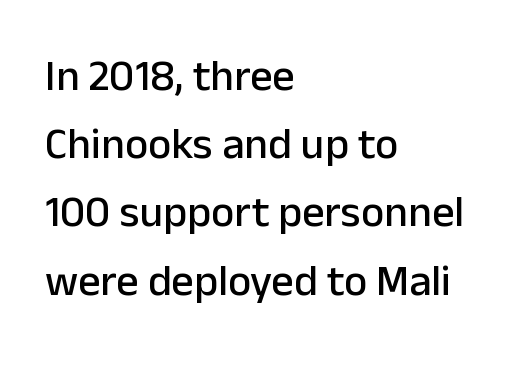
This rendering leaves character spacing at its baseline value. Is this a fixed-width face? No — the glyphs have proportional, varying widths. Designer's note — italics off, roman on. The setting favours the left margin, as ordinary paragraphs usually do. The rows are spaced the way most documents space them. The glyphs are unaccompanied by any horizontal stroke below them.
